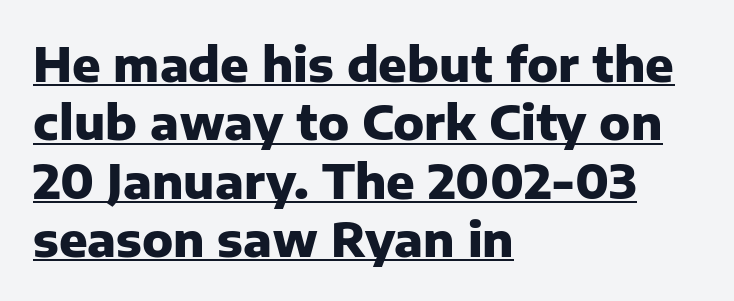
The strokes are fattened all the way to bold. Characters follow at the spacing the type designer built in. This is sans-serif lettering, the kind often seen on screens and signage. Does a line run under the words? Yes, clearly.
